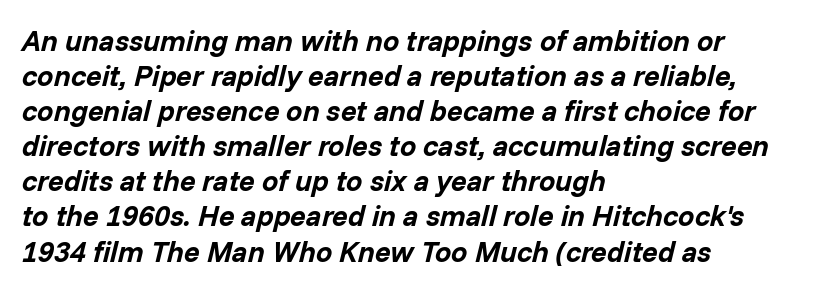
{"italic": "yes", "lean": "right", "slant_degrees": 14, "bold": "yes", "weight": "bold", "width": "normal", "stroke_contrast": "low", "x_height": "medium", "monospaced": "no", "underline": "no", "align": "left", "line_spacing_ratio": 1.21, "letter_spacing": "normal", "letter_spacing_em": 0.0, "glyph_px": 29}
